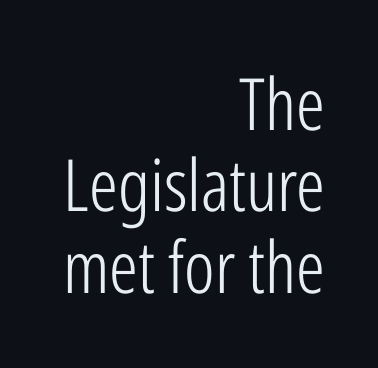
Honestly, the letter spacing is just normal — you wouldn't notice it. Rendered with straight, roman letterforms. Do the characters align in a grid? No, the font is proportional. The letters look calm and open, with moderate or lighter stems. All the whitespace from short lines collects on the left.
